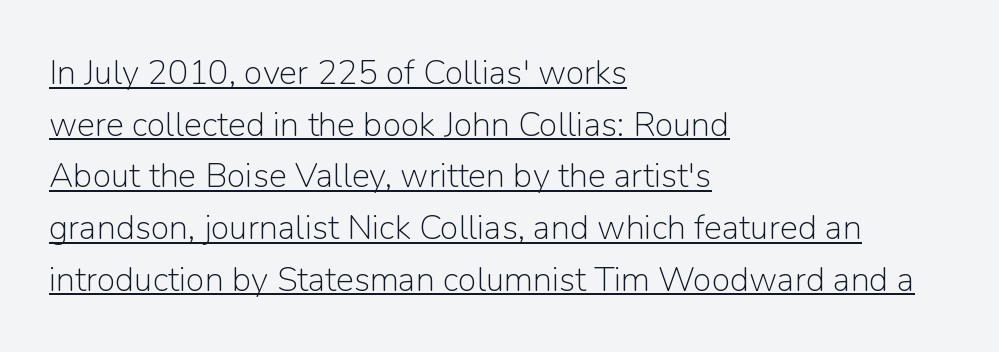
{"serif": "no", "italic": "no", "bold": "no", "weight": "light", "width": "normal", "stroke_contrast": "low", "x_height": "medium", "monospaced": "no", "underline": "yes", "align": "left", "line_spacing": "normal", "line_spacing_ratio": 1.52, "letter_spacing": "normal", "letter_spacing_em": 0.0, "glyph_px": 34}
